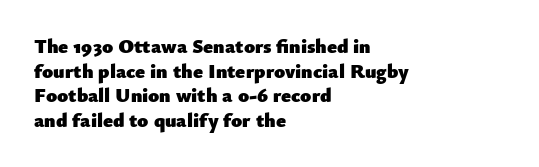
The image shows 20 px bold type, upright; set left-aligned, line spacing 1.23x, normal letter spacing, not underlined.
